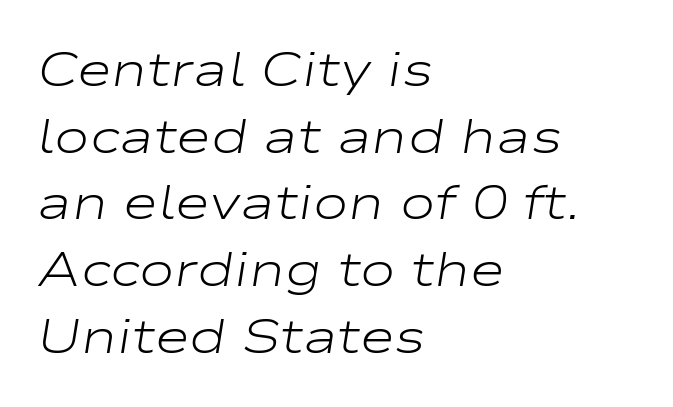
Caption: multi-line text, flush left, ragged right. Leading matches the norm, producing a regular column. Rule under the text: the space is simply empty. Here the designer chose a conventional face with non-uniform glyph widths. This sample uses plain, unmodified letter spacing. Stems here are at most as thick as an everyday book face.
